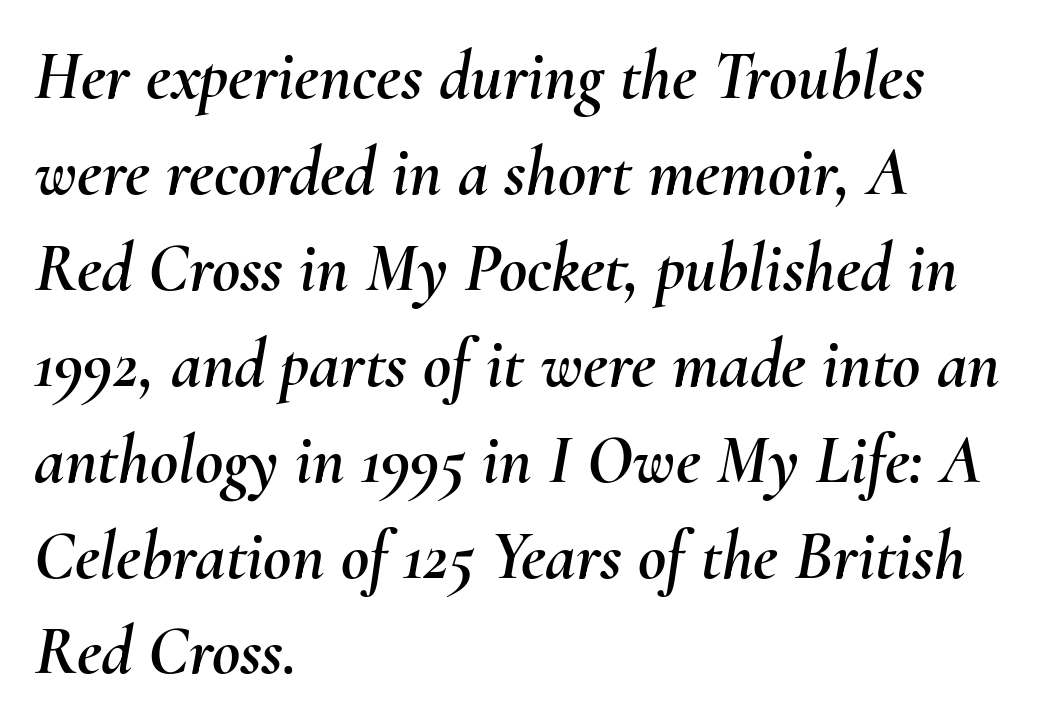
The tracking reads as untouched default to a designer's eye. Just letters on the line, the space beneath them empty. Would a proofreader flag this as italicized? Yes. The passage shown is typed in a proportional face where columns would drift. A normal amount of white space separates one row of letters from the next. Does the copy run flush right? No — it runs flush left.
